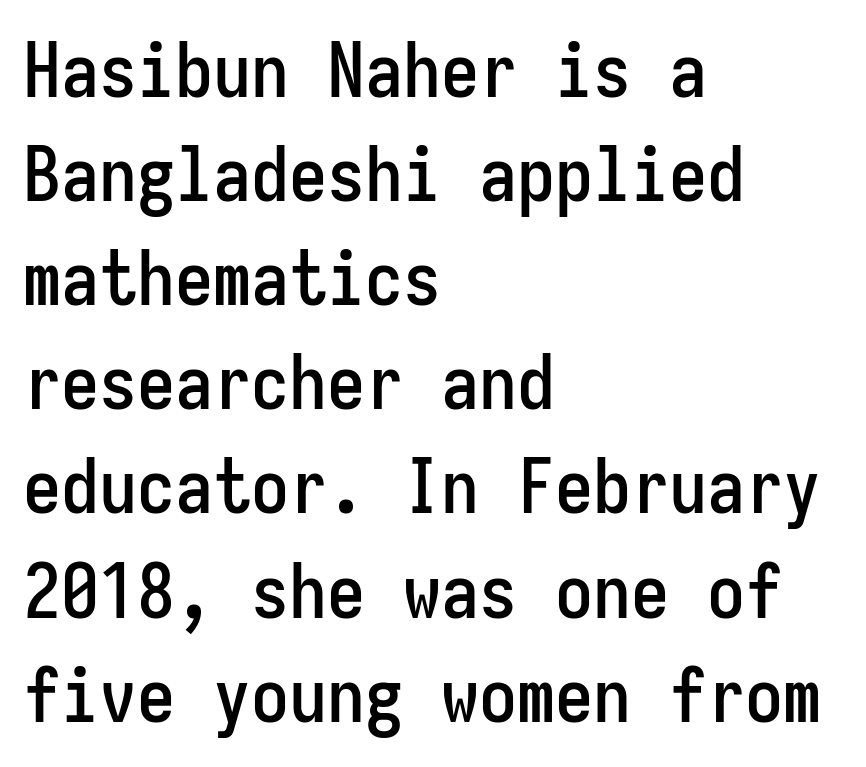
The image shows 76 px condensed sans-serif type, upright, monospaced; set left-aligned, normal line spacing (1.37x), normal letter spacing, not underlined; low stroke contrast and a medium x-height.
